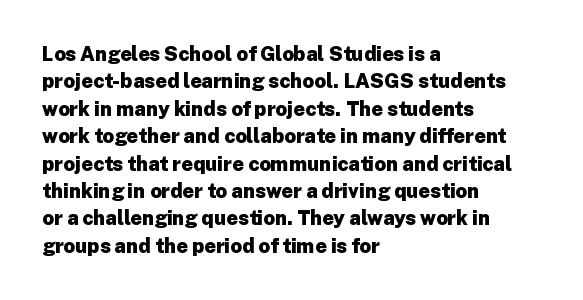
The image shows 20 px bold type, upright; set left-aligned, normal line spacing (1.37x), normal letter spacing, not underlined.
